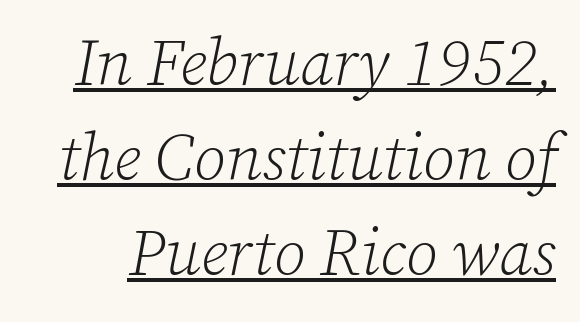
Q: Is the text bold? A: No.
Q: Is the text italic (slanted)? A: Yes, it leans right by about 12 degrees.
Q: Is the typeface a serif or a sans-serif typeface? A: Serif.
Q: Is the text underlined? A: Yes.
Q: Is the spacing between letters normal or unusually wide? A: Normal.
Q: Is the spacing between lines tight, normal or loose? A: Normal.
Q: Width (condensed, normal, or wide)? A: Normal.
Q: Stroke contrast? A: Low.
Q: x-height? A: Medium.
Q: Monospaced? A: No.
